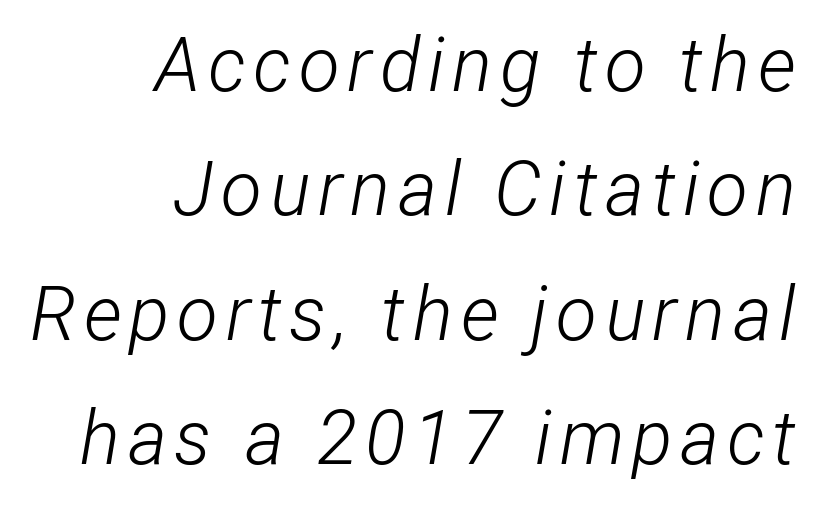
Caption: multi-line text, flush right, ragged left. Nothing heavy about these letters — not bold at all. You can tell it's italic because the verticals aren't actually vertical. Interline gaps are of average width in this sample. Unmarked baselines from the first word to the last. Character widths vary here, with narrow letters taking less room than wide ones.
